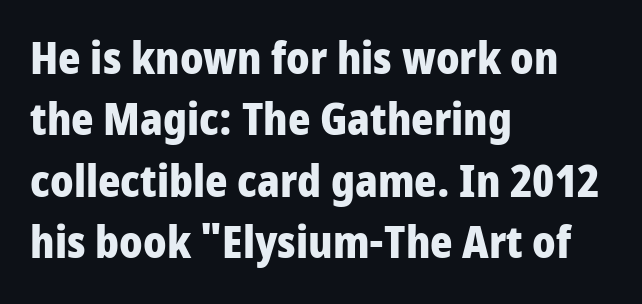
{"serif": "no", "italic": "no", "bold": "yes", "weight": "heavy", "width": "condensed", "stroke_contrast": "low", "x_height": "large", "monospaced": "no", "underline": "no", "align": "left", "line_spacing": "normal", "line_spacing_ratio": 1.43, "letter_spacing": "normal", "letter_spacing_em": 0.0, "glyph_px": 43}
